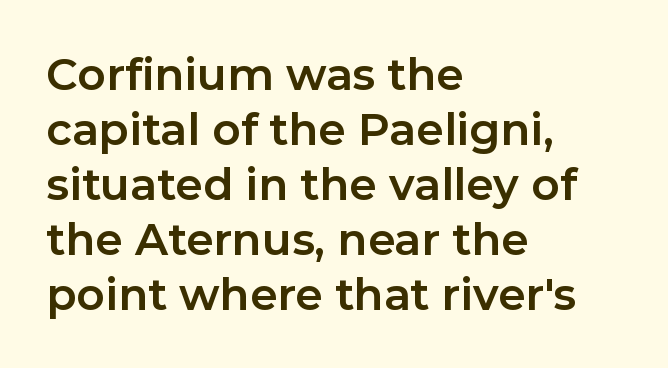
Q: Is the text bold? A: Yes.
Q: Is the text italic (slanted)? A: No, it is upright.
Q: Is the typeface a serif or a sans-serif typeface? A: Sans-serif.
Q: Is the text underlined? A: No.
Q: How is the paragraph aligned? A: Left-aligned.
Q: Is the spacing between letters normal or unusually wide? A: Normal.
Q: Is the spacing between lines tight, normal or loose? A: Normal.
Q: Width (condensed, normal, or wide)? A: Normal.
Q: Stroke contrast? A: Low.
Q: x-height? A: Medium.
Q: Monospaced? A: No.
